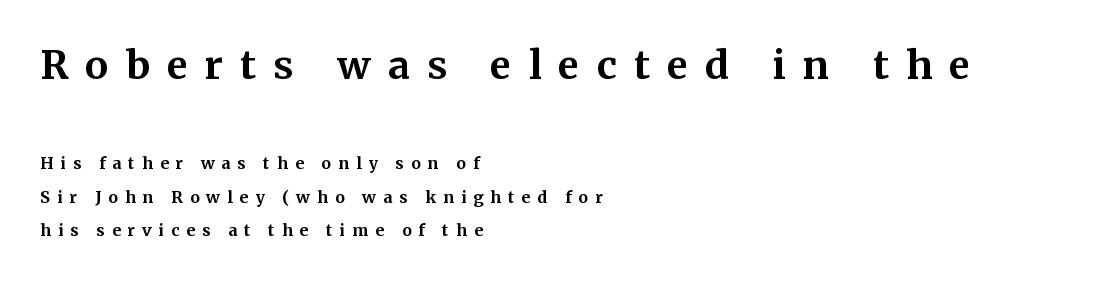
The image shows 39 px bold serif type, upright; set left-aligned, loose line spacing (2.1x), unusually wide letter spacing (+0.44 em), not underlined; the first (top) block is 2.44x larger; medium stroke contrast and a medium x-height.
